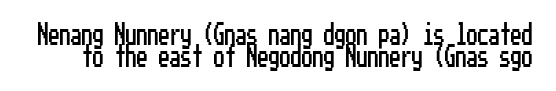
The glyphs are unaccompanied by any horizontal stroke below them. No extra tracking has been applied to these lines. Regarding leading, the lines here are crowded together. Tall strokes in this sample are plumb rather than angled.
